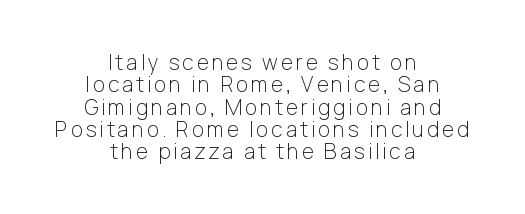
Leading is clearly below the norm, producing a dense column. Style check: upright. The rendering positions every line midway between the sides. The passage shown is not underscored anywhere. Think standard paragraph weight, or any step lighter than that.
